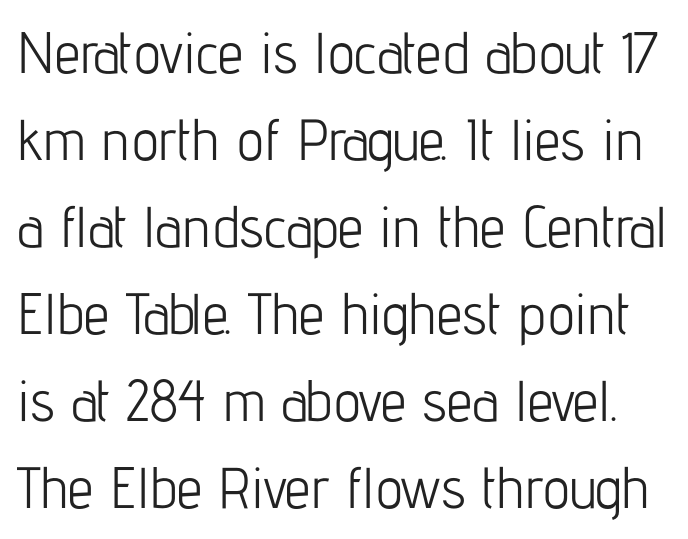
Q: Is the text bold? A: No.
Q: Is the text italic (slanted)? A: No, it is upright.
Q: Is the typeface a serif or a sans-serif typeface? A: Sans-serif.
Q: Is the text underlined? A: No.
Q: Is the spacing between letters normal or unusually wide? A: Normal.
Q: Is the spacing between lines tight, normal or loose? A: Normal.
Q: Width (condensed, normal, or wide)? A: Condensed.
Q: Stroke contrast? A: Low.
Q: x-height? A: Medium.
Q: Monospaced? A: No.
